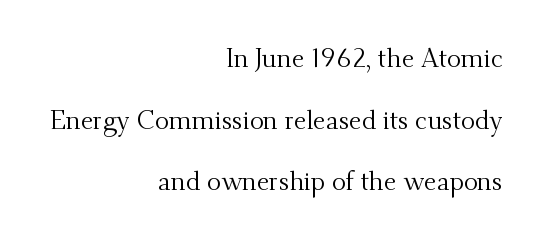
Q: Is the text bold? A: No.
Q: Is the text italic (slanted)? A: No, it is upright.
Q: Is the text underlined? A: No.
Q: How is the paragraph aligned? A: Right-aligned.
Q: Is the spacing between letters normal or unusually wide? A: Normal.
Q: Is the spacing between lines tight, normal or loose? A: Loose.
